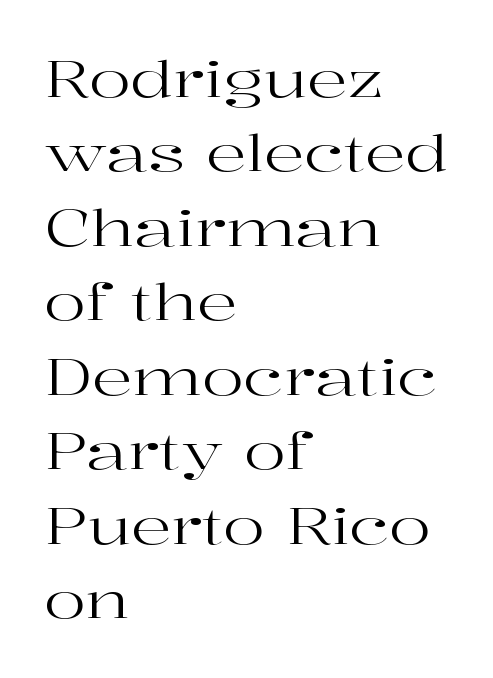
Proportional: the letters do not fall into vertical columns. The baseline area is clear. Weight class: somewhere from thin through regular. A serif font was chosen for this passage. The lines are quadded left.
